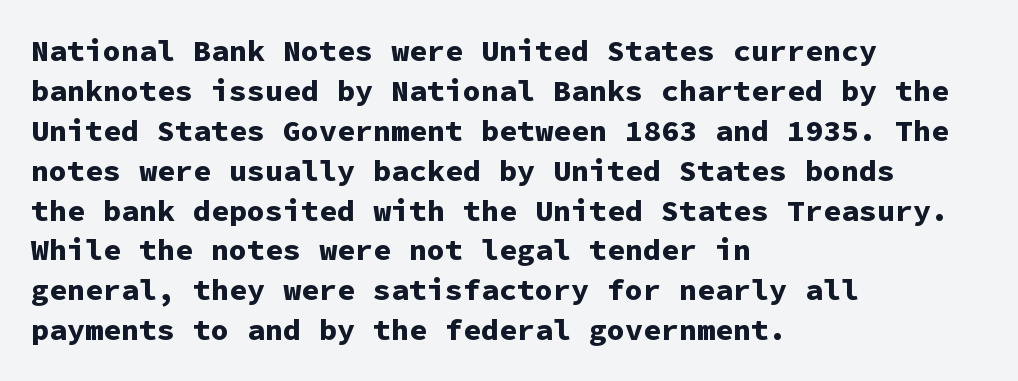
The image shows 30 px bold sans-serif type, upright, monospaced; set left-aligned, normal line spacing (1.33x), normal letter spacing, not underlined; low stroke contrast and a medium x-height.
